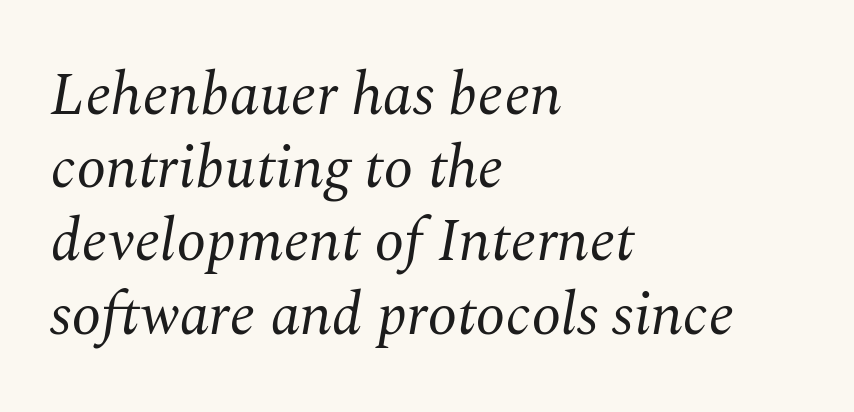
{"serif": "yes", "italic": "yes", "lean": "right", "slant_degrees": 10, "bold": "no", "weight": "regular", "width": "normal", "stroke_contrast": "medium", "x_height": "medium", "monospaced": "no", "underline": "no", "align": "left", "line_spacing_ratio": 1.22, "letter_spacing": "normal", "letter_spacing_em": 0.0, "glyph_px": 60}
